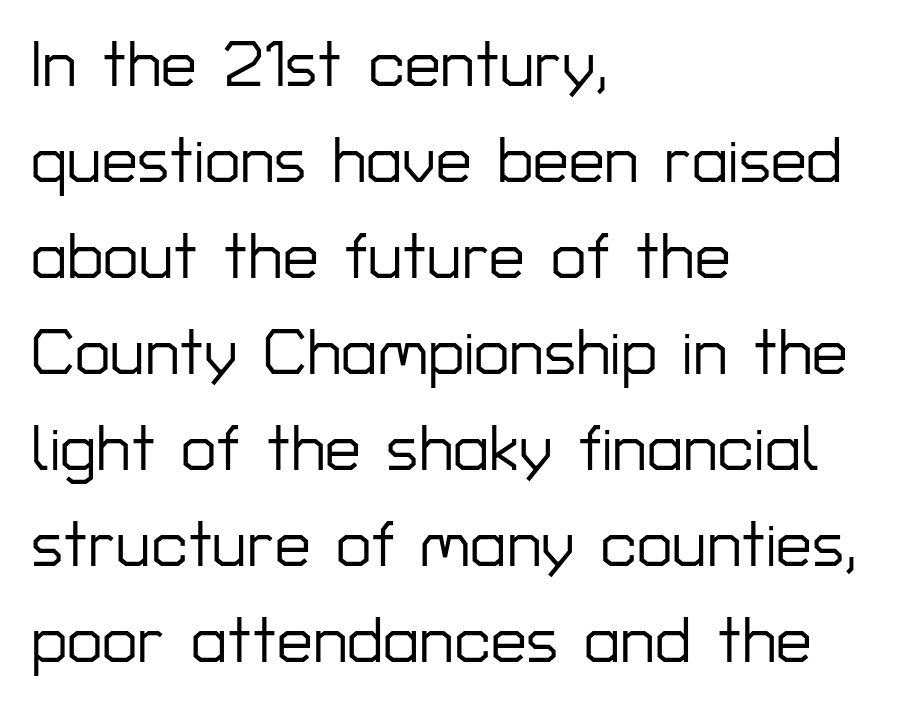
Q: Is the text italic (slanted)? A: No, it is upright.
Q: Is the typeface a serif or a sans-serif typeface? A: Sans-serif.
Q: Is the text underlined? A: No.
Q: How is the paragraph aligned? A: Left-aligned.
Q: Is the spacing between letters normal or unusually wide? A: Normal.
Q: Is the spacing between lines tight, normal or loose? A: Normal.
Q: Width (condensed, normal, or wide)? A: Normal.
Q: Stroke contrast? A: Low.
Q: x-height? A: Medium.
Q: Monospaced? A: No.
